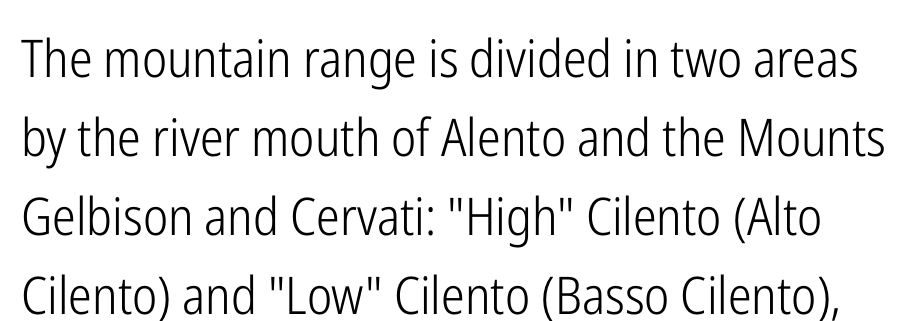
Q: Is the text bold? A: No.
Q: Is the text italic (slanted)? A: No, it is upright.
Q: Is the typeface a serif or a sans-serif typeface? A: Sans-serif.
Q: Is the text underlined? A: No.
Q: Is the spacing between letters normal or unusually wide? A: Normal.
Q: Is the spacing between lines tight, normal or loose? A: Normal.
Q: Width (condensed, normal, or wide)? A: Condensed.
Q: Stroke contrast? A: Low.
Q: x-height? A: Medium.
Q: Monospaced? A: No.
